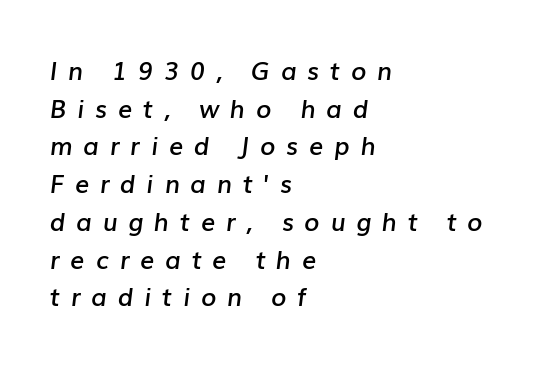
Q: Is the text bold? A: Semi-bold.
Q: Is the text italic (slanted)? A: Yes, it leans right by about 7 degrees.
Q: Is the text underlined? A: No.
Q: How is the paragraph aligned? A: Left-aligned.
Q: Is the spacing between letters normal or unusually wide? A: Unusually wide.
Q: Is the spacing between lines tight, normal or loose? A: Normal.
